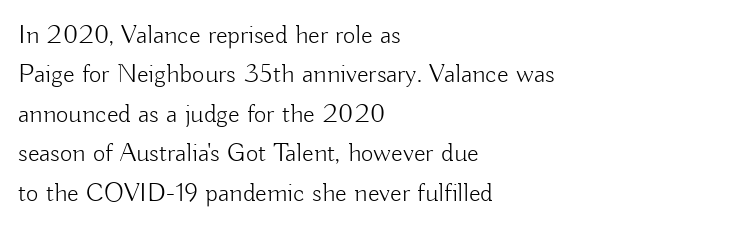
Q: Is the text bold? A: No.
Q: Is the text italic (slanted)? A: No, it is upright.
Q: Is the text underlined? A: No.
Q: How is the paragraph aligned? A: Left-aligned.
Q: Is the spacing between letters normal or unusually wide? A: Normal.
Q: Is the spacing between lines tight, normal or loose? A: Normal.
